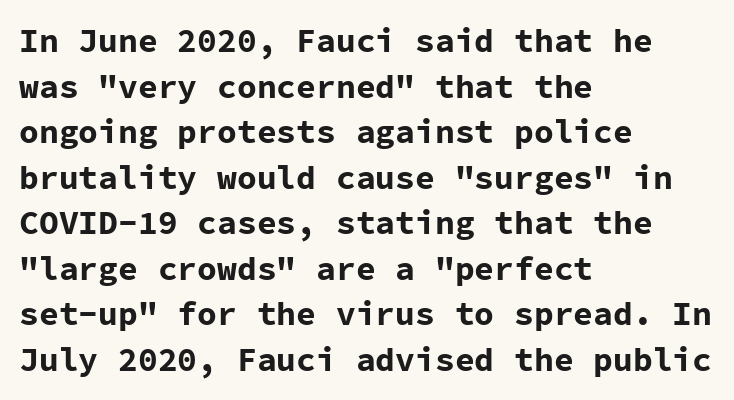
Line beginnings align vertically; line endings do not. These lines are rendered in a fixed-pitch font. The letters stand straight up with perfectly vertical stems. Only glyphs here, with clear space below each row. Notice how descenders clear the ascenders below comfortably — that's standard leading. Is the type bold? Yes — the strokes are clearly thick and heavy.
